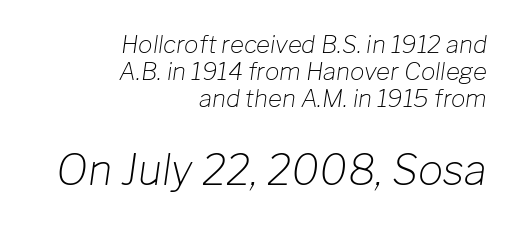
Tall strokes in this sample are angled rather than plumb. This rendering leaves character spacing at its baseline value. Regarding leading, the lines here are crowded together. Each letter keeps its own natural width here, so spacing adapts to shape. The strip under each line holds only bare page. All the whitespace from short lines collects on the left.
